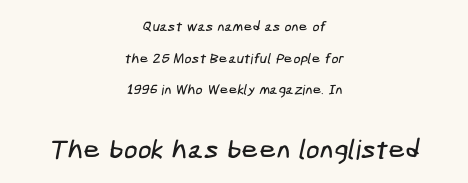
Q: Is the text underlined? A: No.
Q: How is the paragraph aligned? A: Centered.
Q: Is the spacing between letters normal or unusually wide? A: Normal.
Q: Is the spacing between lines tight, normal or loose? A: Loose.
Q: Which block of text is set in a larger size, the first (top) or the second (bottom)? A: The second (bottom) one.
